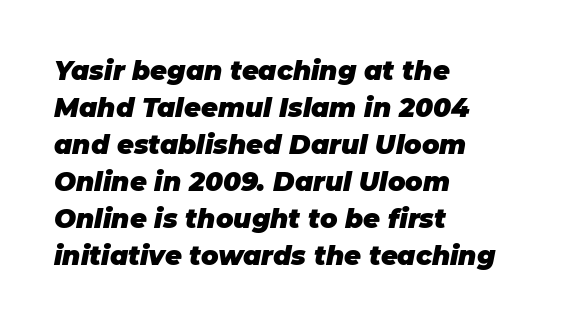
Quick note: italic. The designer left line spacing at the default. What stands out about the letter spacing? Nothing — it is the standard amount. Notice how thick the strokes are: this is what a full bold looks like. Which margin do the lines hug? The left one — the right edge is uneven.
